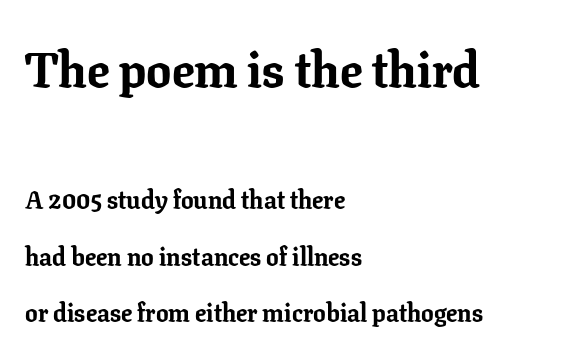
The image shows 50 px bold serif type, upright; set left-aligned, loose line spacing (2.25x), normal letter spacing, not underlined; the first (top) block is 2.0x larger; low stroke contrast and a medium x-height.
